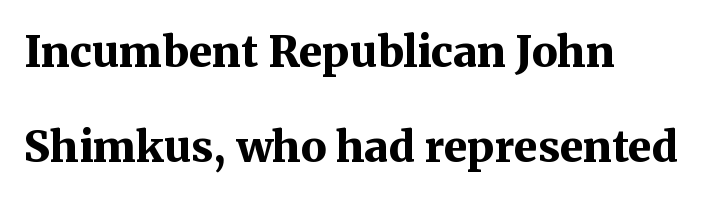
{"serif": "yes", "italic": "no", "bold": "yes", "weight": "bold", "width": "normal", "stroke_contrast": "medium", "x_height": "medium", "monospaced": "no", "underline": "no", "align": "left", "line_spacing": "loose", "line_spacing_ratio": 2.2, "letter_spacing": "normal", "letter_spacing_em": 0.0, "glyph_px": 43}
